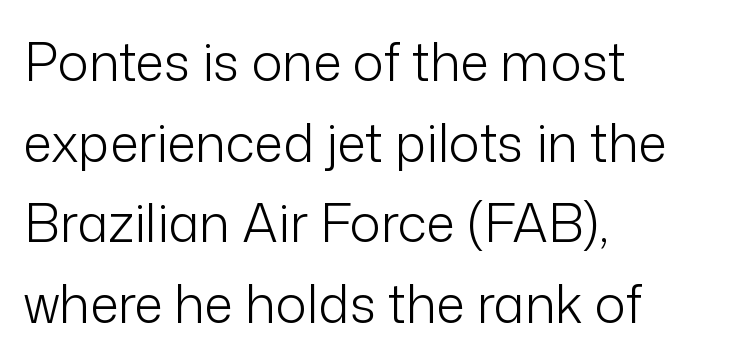
{"serif": "no", "italic": "no", "bold": "no", "weight": "light", "width": "normal", "stroke_contrast": "low", "x_height": "medium", "monospaced": "no", "underline": "no", "align": "left", "line_spacing": "normal", "line_spacing_ratio": 1.55, "letter_spacing": "normal", "letter_spacing_em": 0.0, "glyph_px": 52}
